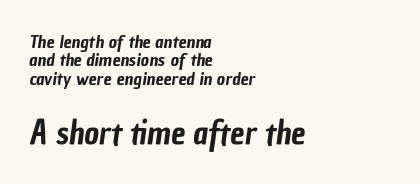
Clear beneath every line of the passage. These lines huddle together more closely than default settings would place them. Tracking value appears to be zero — textbook default spacing. Layout note: lines flush left.
